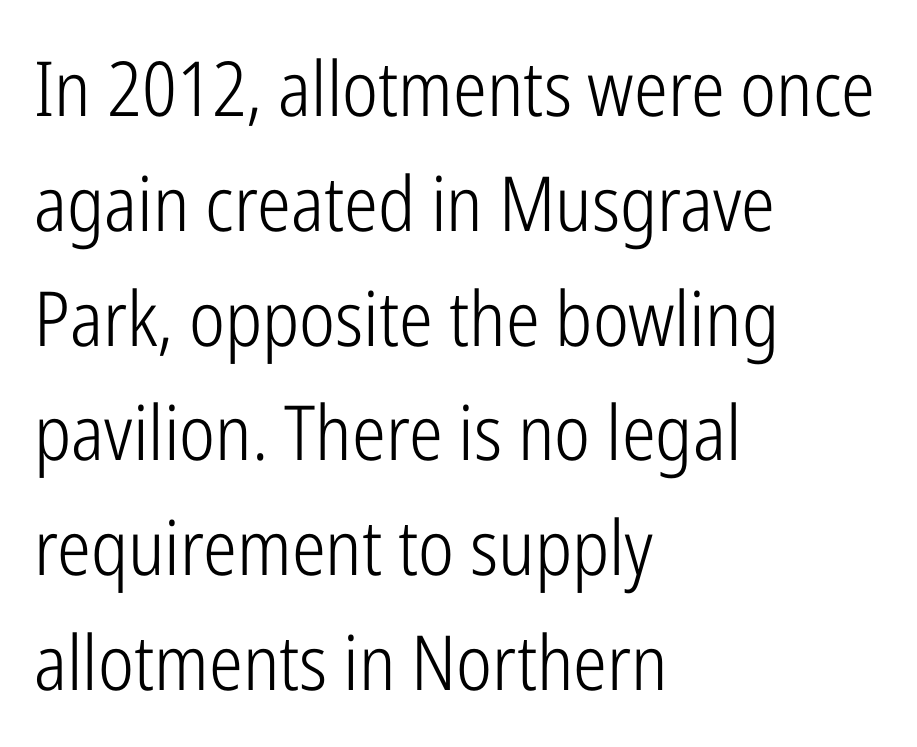
Q: Is the text bold? A: No.
Q: Is the text italic (slanted)? A: No, it is upright.
Q: Is the typeface a serif or a sans-serif typeface? A: Sans-serif.
Q: Is the text underlined? A: No.
Q: How is the paragraph aligned? A: Left-aligned.
Q: Is the spacing between letters normal or unusually wide? A: Normal.
Q: Is the spacing between lines tight, normal or loose? A: Normal.
Q: Width (condensed, normal, or wide)? A: Condensed.
Q: Stroke contrast? A: Low.
Q: x-height? A: Medium.
Q: Monospaced? A: No.
